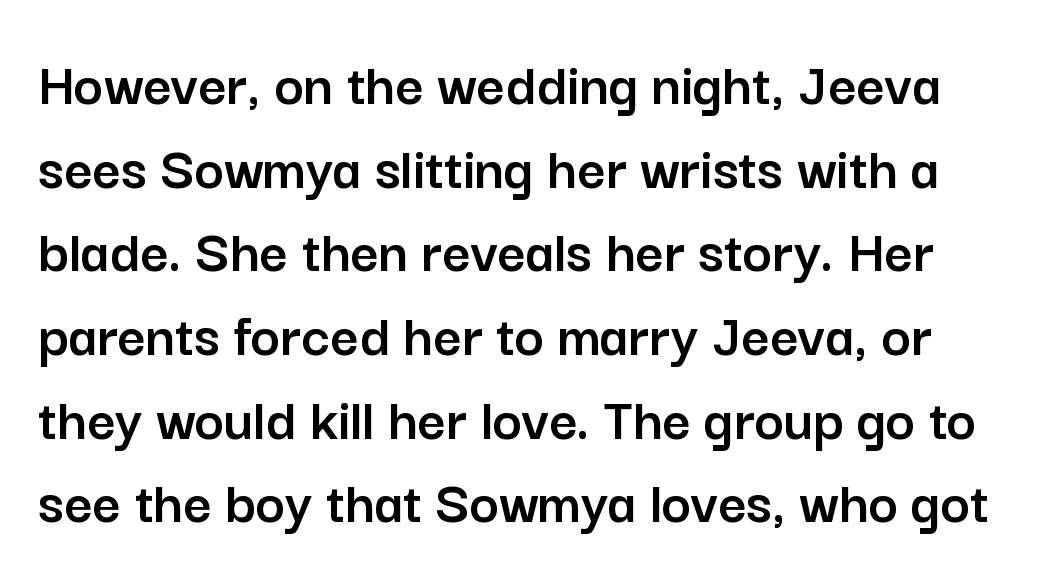
The image shows 62 px sans-serif type, upright; set normal line spacing (1.35x), normal letter spacing, not underlined; low stroke contrast and a medium x-height.
